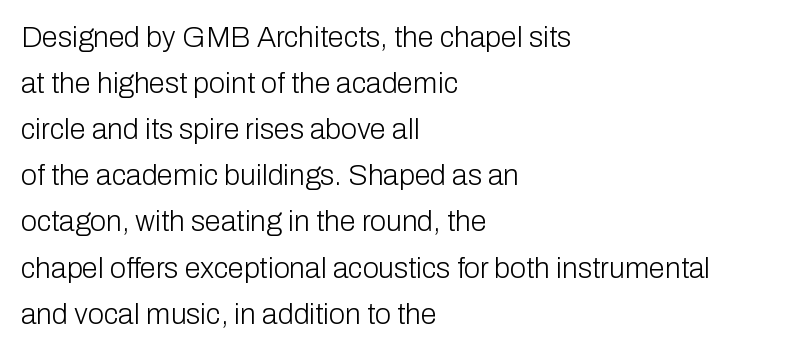
The image shows 29 px light sans-serif type, upright; set left-aligned, normal line spacing (1.59x), normal letter spacing, not underlined; low stroke contrast and a medium x-height.
